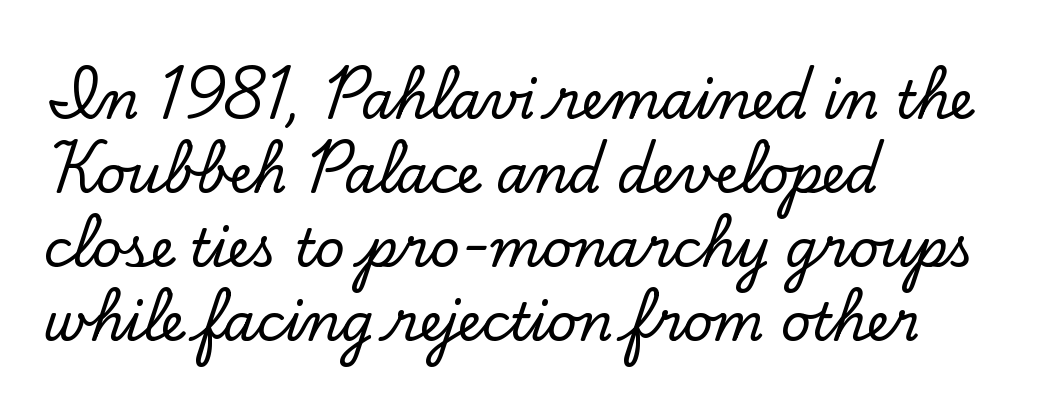
Lines of text with bare space underneath. Reading down the column, the eye jumps a familiar distance to each next line. The lines in this sample share a left origin and differ only in where they stop. This sample uses plain, unmodified letter spacing. The letters advance in unequal steps, a hallmark of proportional type.
